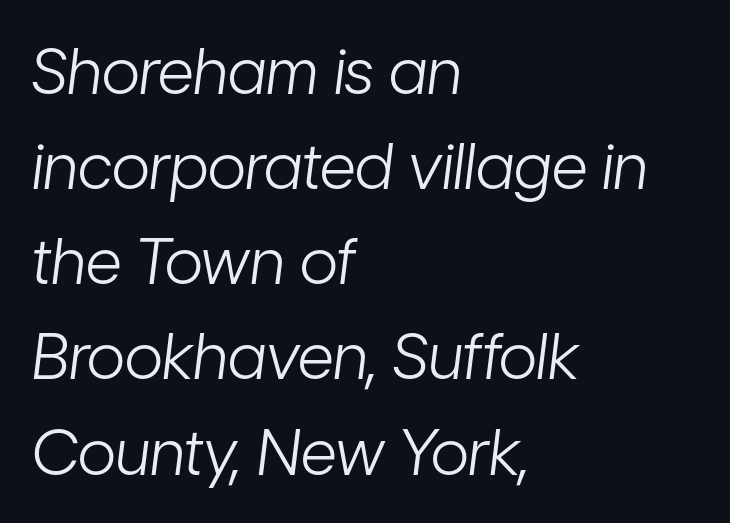
{"italic": "yes", "lean": "right", "slant_degrees": 7, "bold": "no", "weight": "light", "width": "condensed", "stroke_contrast": "low", "x_height": "medium", "monospaced": "no", "underline": "no", "align": "left", "line_spacing": "normal", "line_spacing_ratio": 1.51, "letter_spacing": "normal", "letter_spacing_em": 0.0, "glyph_px": 63}
